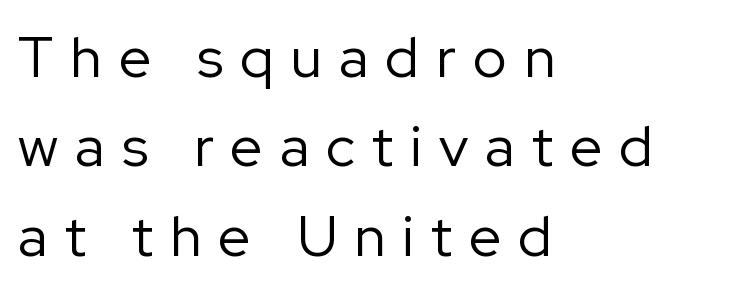
{"serif": "no", "italic": "no", "bold": "no", "weight": "regular", "width": "normal", "stroke_contrast": "low", "x_height": "medium", "monospaced": "no", "underline": "no", "align": "left", "line_spacing": "normal", "line_spacing_ratio": 1.57, "letter_spacing": "wide", "letter_spacing_em": 0.3, "glyph_px": 57}
